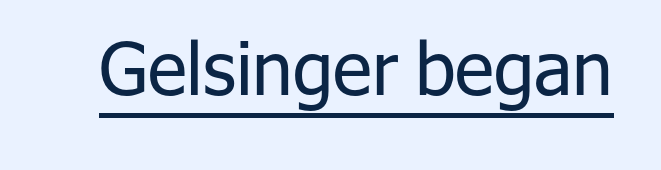
The image shows 73 px regular-weight sans-serif type, upright; set normal letter spacing, underlined; low stroke contrast and a medium x-height.
